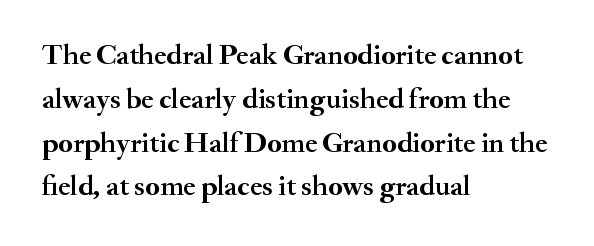
Does the copy run flush right? No — it runs flush left. The type sits square on the baseline with zero lean. The foot of each line stays bare and open. The vertical gap from one line to the next is medium. Serifs: yes, visible at the terminals of the letterforms.
